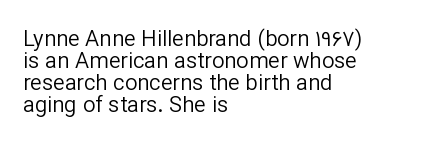
Horizontal alignment here is leftward, the default for most running prose. The letters look calm and open, with moderate or lighter stems. Inter-character spacing is left at the font's built-in metrics. Summary of vertical rhythm: compact, with narrow interline spacing.
